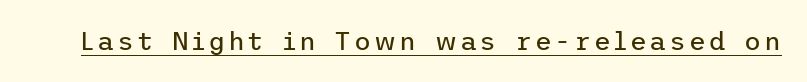
The image shows 26 px text type, upright; set underlined.
